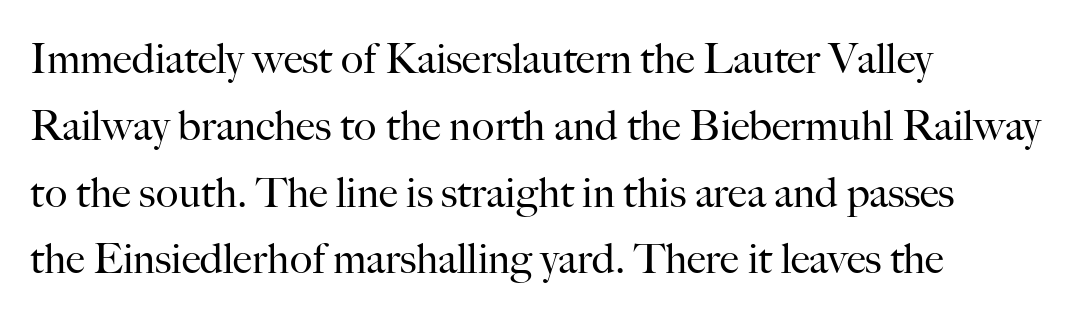
Q: Is the text bold? A: No.
Q: Is the text italic (slanted)? A: No, it is upright.
Q: Is the typeface a serif or a sans-serif typeface? A: Serif.
Q: Is the text underlined? A: No.
Q: How is the paragraph aligned? A: Left-aligned.
Q: Is the spacing between letters normal or unusually wide? A: Normal.
Q: Is the spacing between lines tight, normal or loose? A: Normal.
Q: Width (condensed, normal, or wide)? A: Normal.
Q: Stroke contrast? A: High.
Q: x-height? A: Small.
Q: Monospaced? A: No.
